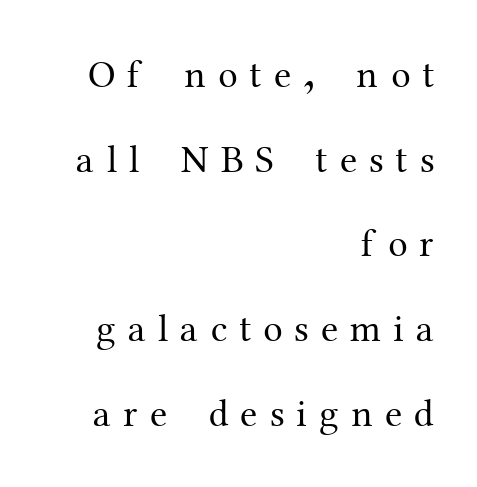
The image shows 39 px regular-weight serif type, upright; set right-aligned, loose line spacing (2.17x), unusually wide letter spacing (+0.31 em), not underlined; medium stroke contrast and a medium x-height.
